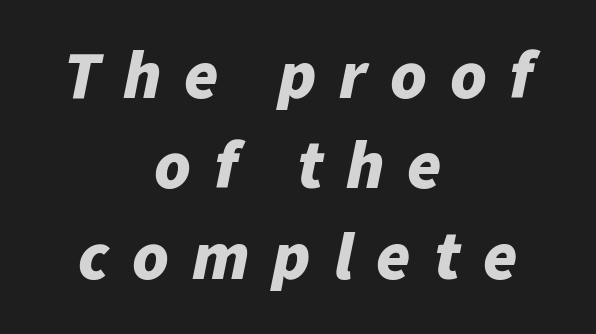
Q: Is the text bold? A: Yes.
Q: Is the text italic (slanted)? A: Yes, it leans right by about 11 degrees.
Q: Is the text underlined? A: No.
Q: How is the paragraph aligned? A: Centered.
Q: Is the spacing between letters normal or unusually wide? A: Unusually wide.
Q: Is the spacing between lines tight, normal or loose? A: Normal.
Q: Width (condensed, normal, or wide)? A: Normal.
Q: Stroke contrast? A: Low.
Q: x-height? A: Medium.
Q: Monospaced? A: No.
